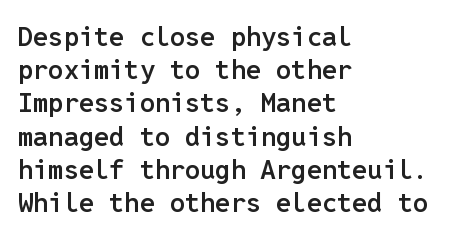
Q: Is the text bold? A: Semi-bold.
Q: Is the text italic (slanted)? A: No, it is upright.
Q: Is the text underlined? A: No.
Q: How is the paragraph aligned? A: Left-aligned.
Q: Is the spacing between letters normal or unusually wide? A: Normal.
